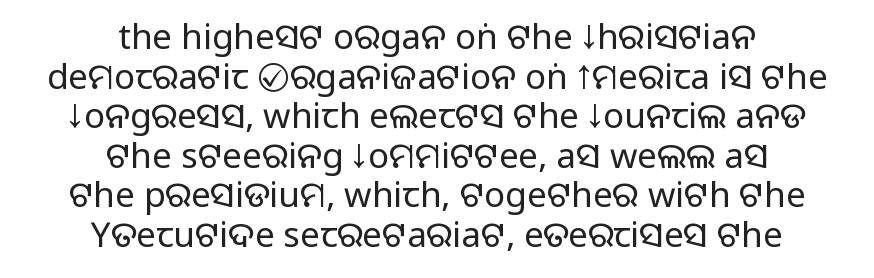
{"serif": "no", "italic": "no", "bold": "no", "weight": "regular", "width": "normal", "stroke_contrast": "low", "x_height": "large", "monospaced": "no", "underline": "no", "align": "center", "line_spacing": "tight", "line_spacing_ratio": 1.13, "letter_spacing": "normal", "letter_spacing_em": 0.0, "glyph_px": 35}
